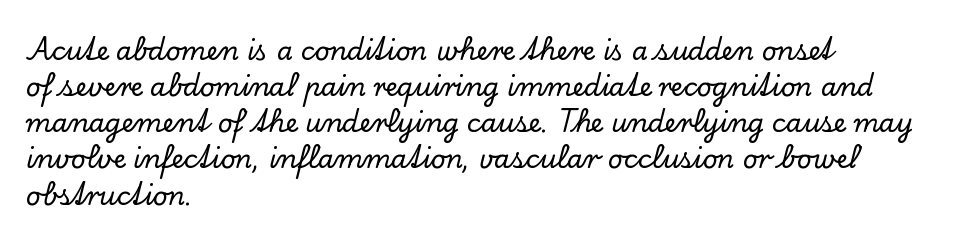
Q: Is the text italic (slanted)? A: Yes.
Q: Is the text underlined? A: No.
Q: How is the paragraph aligned? A: Left-aligned.
Q: Is the spacing between letters normal or unusually wide? A: Normal.
Q: Is the spacing between lines tight, normal or loose? A: Normal.
